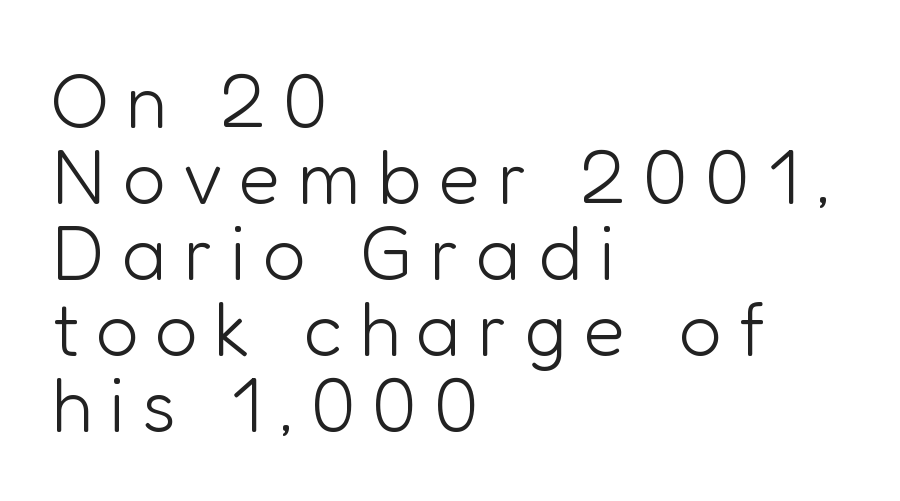
This is roman type, the default non-slanted kind. No extra ink here — the face is not bold. The passage shown is not underscored anywhere. Is this a sans? Yes — the strokes have no serifs.
